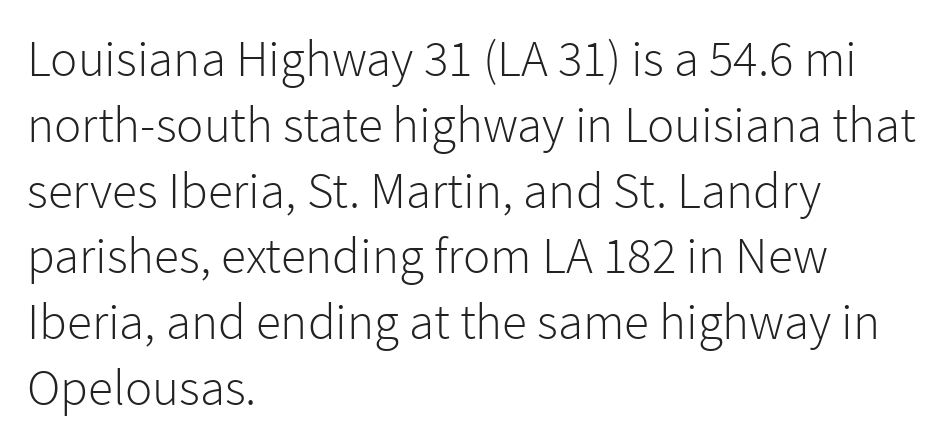
The image shows 51 px light sans-serif type, upright; set left-aligned, normal line spacing (1.29x), normal letter spacing, not underlined; low stroke contrast and a medium x-height.
